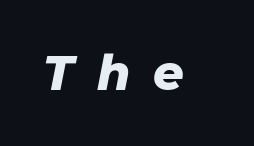
The letterforms stand isolated, each surrounded by extra space. Emphasis-style slanted type is in use. Think of a printed novel: that variable character pitch is what you see here. The space beneath each line is pristine and unruled.
